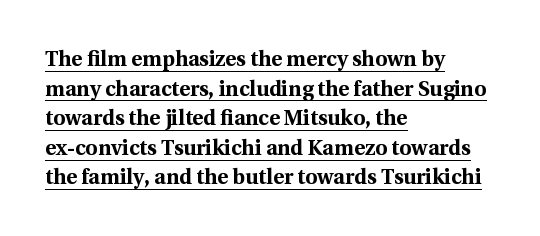
Q: Is the text bold? A: Yes.
Q: Is the text italic (slanted)? A: No, it is upright.
Q: Is the text underlined? A: Yes.
Q: How is the paragraph aligned? A: Left-aligned.
Q: Is the spacing between letters normal or unusually wide? A: Normal.
Q: Is the spacing between lines tight, normal or loose? A: Normal.
